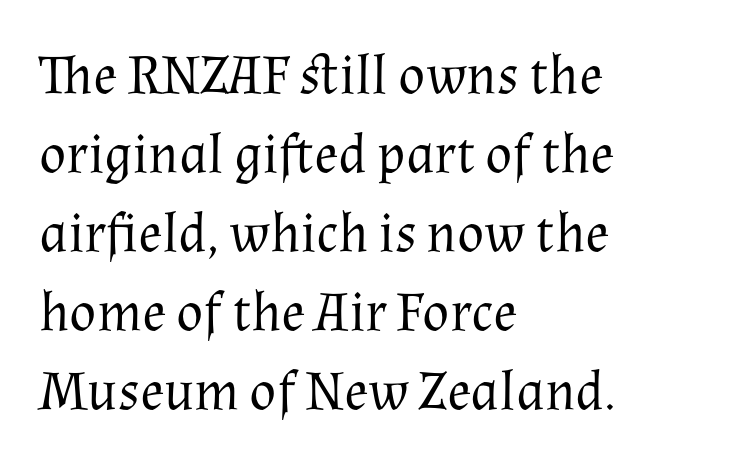
If you drew a line through each stem, it would be perfectly vertical. Leading: standard. Here the designer chose a conventional face with non-uniform glyph widths. Heft: none added — not bold.
